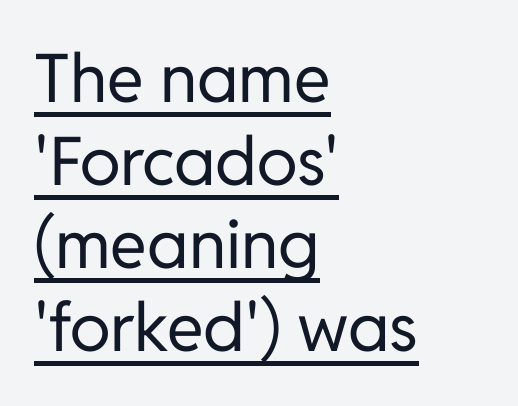
Tall strokes in this sample are plumb rather than angled. Emphasis is given by a line drawn under the lettering. Teacher's note: observe the even left margin — that is flush-left alignment. Do the characters align in a grid? No, the font is proportional.
